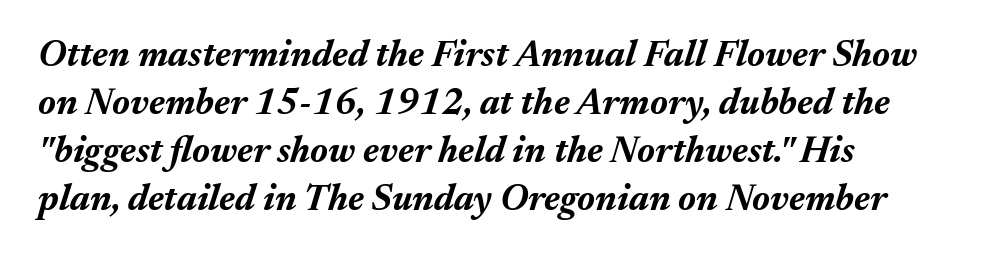
Q: Is the text bold? A: Yes.
Q: Is the text italic (slanted)? A: Yes, it leans right by about 17 degrees.
Q: Is the text underlined? A: No.
Q: Is the spacing between letters normal or unusually wide? A: Normal.
Q: Is the spacing between lines tight, normal or loose? A: Normal.
Q: Width (condensed, normal, or wide)? A: Normal.
Q: Stroke contrast? A: Medium.
Q: x-height? A: Medium.
Q: Monospaced? A: No.
